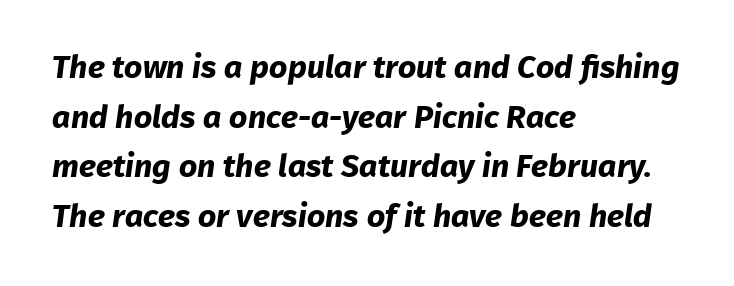
The image shows 32 px bold sans-serif type; set left-aligned, normal line spacing (1.55x), normal letter spacing, not underlined; low stroke contrast and a medium x-height.
